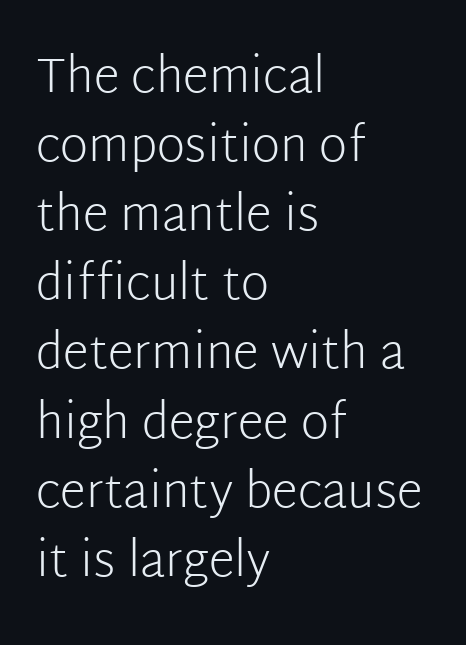
Each line starts at the same left margin while the right side varies. Do the characters align in a grid? No, the font is proportional. Honestly, the row spacing looks completely unremarkable. The letters stand upright; this is a roman face. Bare-footed words on every line. Compared with typical body copy, the letter spacing here is the same.
